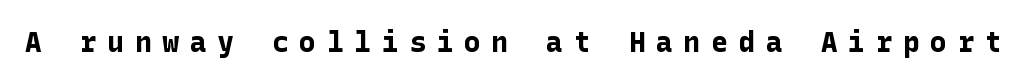
The image shows 28 px bold sans-serif type, upright; set unusually wide letter spacing (+0.38 em), not underlined; low stroke contrast and a medium x-height.
